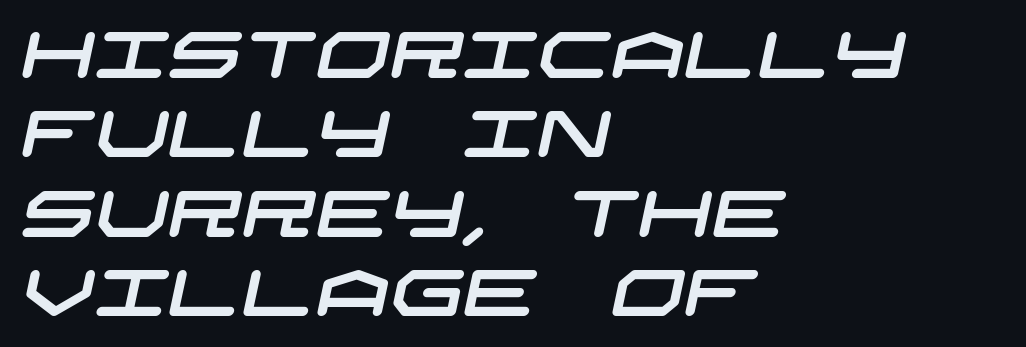
The image shows 65 px wide sans-serif type; set left-aligned, line spacing 1.22x, normal letter spacing, not underlined; low stroke contrast and a large x-height.
